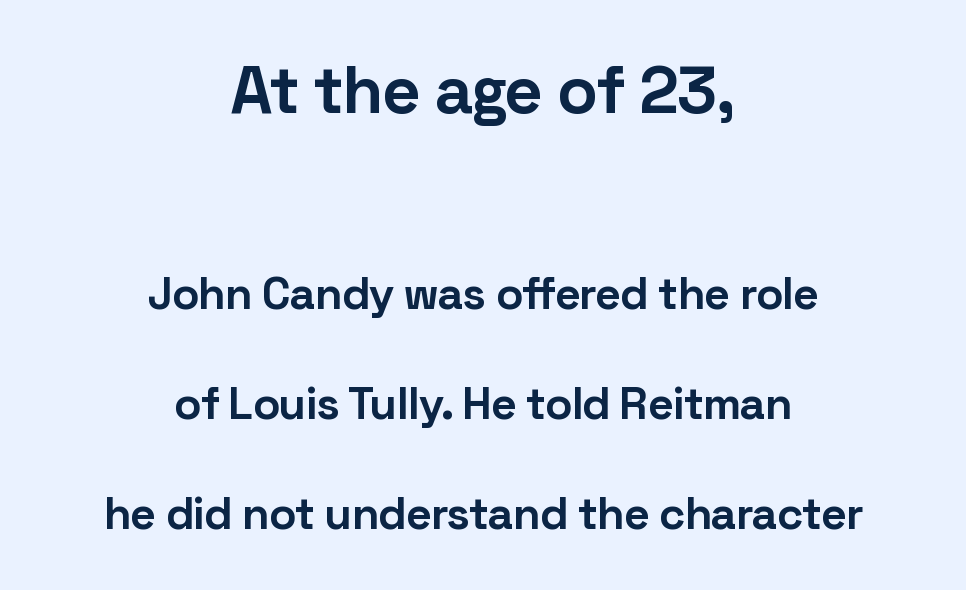
{"serif": "no", "italic": "no", "bold": "yes", "weight": "bold", "width": "normal", "stroke_contrast": "low", "x_height": "medium", "monospaced": "no", "underline": "no", "align": "center", "line_spacing": "loose", "line_spacing_ratio": 2.44, "letter_spacing": "normal", "letter_spacing_em": 0.0, "larger_block": "first", "size_ratio": 1.49, "glyph_px": 67}
